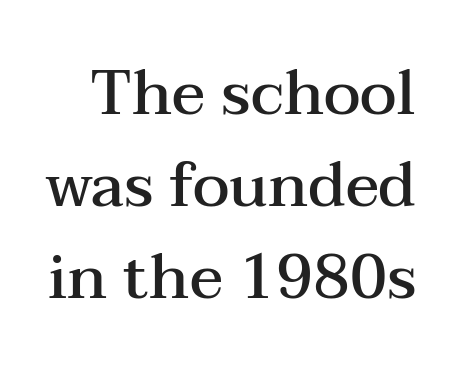
{"serif": "yes", "italic": "no", "bold": "semi", "weight": "semibold", "width": "wide", "stroke_contrast": "medium", "x_height": "medium", "monospaced": "no", "underline": "no", "line_spacing": "normal", "line_spacing_ratio": 1.48, "letter_spacing": "normal", "letter_spacing_em": 0.0, "glyph_px": 62}
